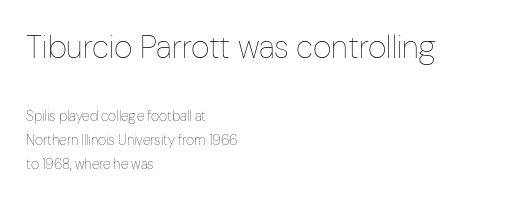
The image shows 32 px thin, condensed type, upright; set left-aligned, line spacing 1.72x, normal letter spacing, not underlined; the first (top) block is 2.29x larger; low stroke contrast and a medium x-height.
